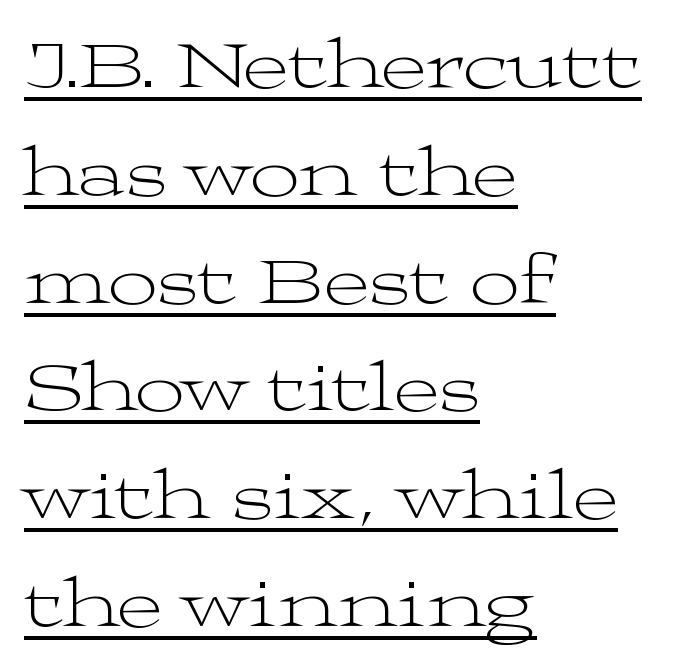
Q: Is the text bold? A: No.
Q: Is the text italic (slanted)? A: No, it is upright.
Q: Is the typeface a serif or a sans-serif typeface? A: Serif.
Q: Is the text underlined? A: Yes.
Q: How is the paragraph aligned? A: Left-aligned.
Q: Is the spacing between letters normal or unusually wide? A: Normal.
Q: Is the spacing between lines tight, normal or loose? A: Normal.
Q: Width (condensed, normal, or wide)? A: Wide.
Q: Stroke contrast? A: Medium.
Q: x-height? A: Medium.
Q: Monospaced? A: No.
